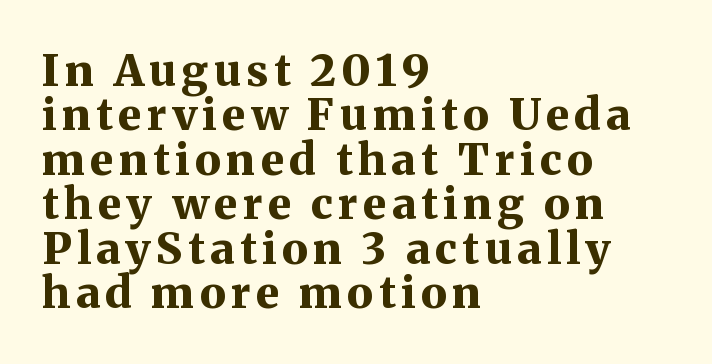
{"serif": "yes", "italic": "no", "bold": "yes", "weight": "bold", "width": "normal", "stroke_contrast": "medium", "x_height": "medium", "monospaced": "no", "underline": "no", "align": "left", "line_spacing": "tight", "line_spacing_ratio": 1.01, "glyph_px": 44}
